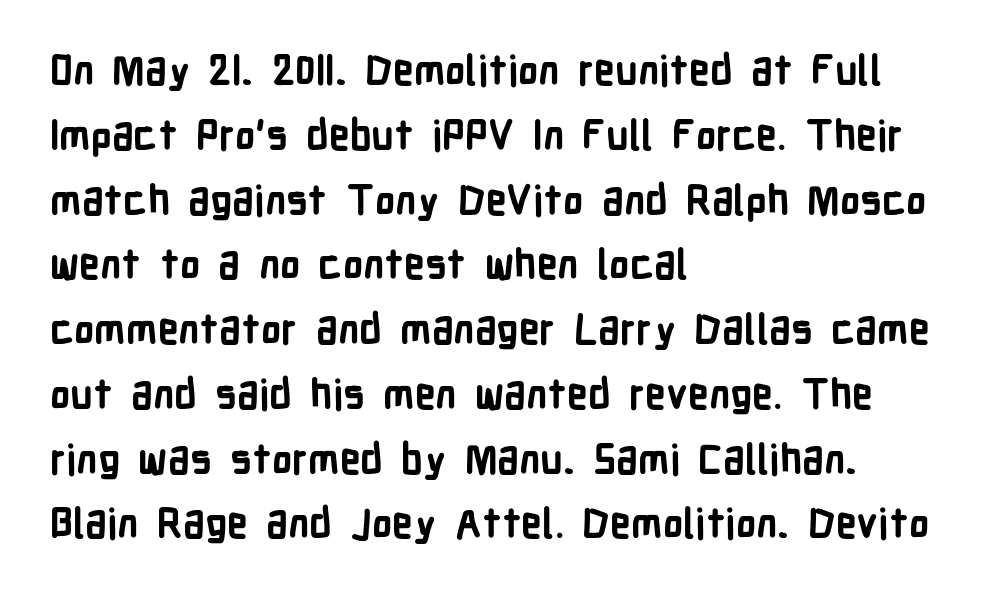
The image shows 41 px bold, condensed sans-serif type, upright; set left-aligned, normal line spacing (1.58x), normal letter spacing, not underlined; low stroke contrast and a medium x-height.
